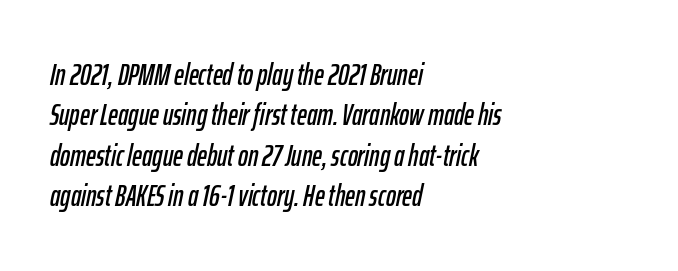
Q: Is the text italic (slanted)? A: Yes, it leans right by about 12 degrees.
Q: Is the text underlined? A: No.
Q: How is the paragraph aligned? A: Left-aligned.
Q: Is the spacing between letters normal or unusually wide? A: Normal.
Q: Is the spacing between lines tight, normal or loose? A: Normal.
Q: Width (condensed, normal, or wide)? A: Condensed.
Q: Stroke contrast? A: Low.
Q: x-height? A: Medium.
Q: Monospaced? A: No.
